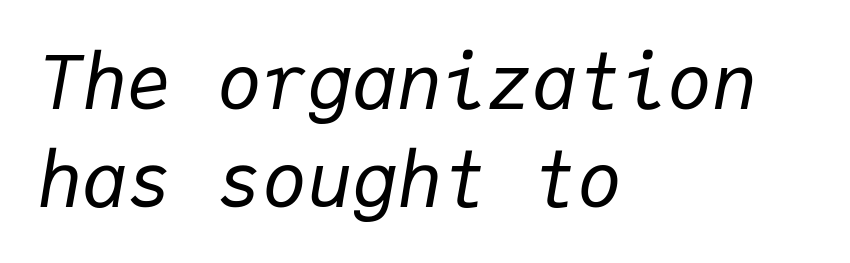
The image shows 75 px regular-weight type, italic (leaning right), monospaced; set left-aligned, normal line spacing (1.31x), normal letter spacing, not underlined; low stroke contrast and a medium x-height.
